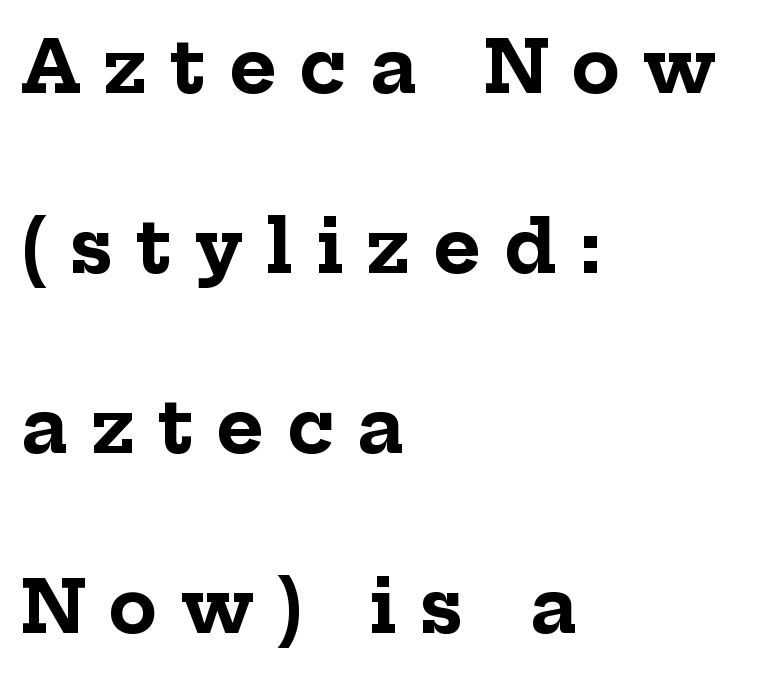
{"serif": "yes", "italic": "no", "bold": "yes", "weight": "bold", "width": "normal", "stroke_contrast": "low", "x_height": "medium", "monospaced": "no", "underline": "no", "align": "left", "line_spacing": "loose", "line_spacing_ratio": 2.5, "letter_spacing": "wide", "letter_spacing_em": 0.32, "glyph_px": 72}
